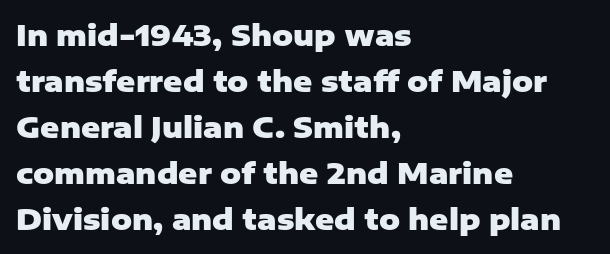
Q: Is the text bold? A: Yes.
Q: Is the text italic (slanted)? A: No, it is upright.
Q: Is the typeface a serif or a sans-serif typeface? A: Sans-serif.
Q: Is the text underlined? A: No.
Q: How is the paragraph aligned? A: Left-aligned.
Q: Is the spacing between letters normal or unusually wide? A: Normal.
Q: Is the spacing between lines tight, normal or loose? A: Normal.
Q: Width (condensed, normal, or wide)? A: Normal.
Q: Stroke contrast? A: Low.
Q: x-height? A: Medium.
Q: Monospaced? A: No.
